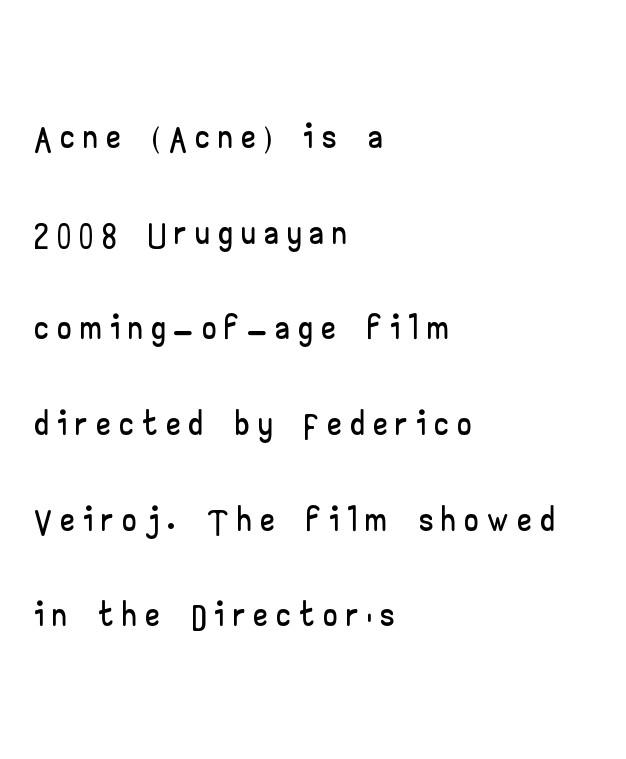
These lines were composed using upright roman letters. Each line starts at the same left margin while the right side varies. Spacing verdict: proportional, widths tailored to each character. The horizontal fit of the characters is loose and conspicuously gappy.
